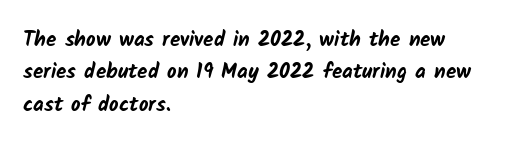
The image shows 21 px bold type; set left-aligned, normal line spacing (1.54x), normal letter spacing, not underlined.
